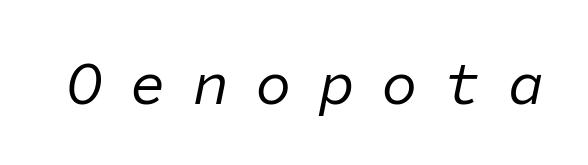
The image shows 60 px regular-weight type, italic (leaning right), monospaced; set unusually wide letter spacing (+0.45 em), not underlined; low stroke contrast and a medium x-height.
